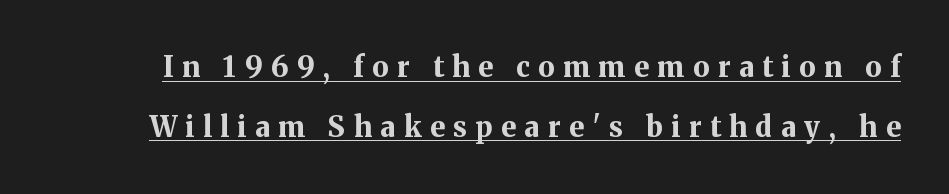
Q: Is the text bold? A: Yes.
Q: Is the text italic (slanted)? A: No, it is upright.
Q: Is the typeface a serif or a sans-serif typeface? A: Serif.
Q: Is the text underlined? A: Yes.
Q: Is the spacing between letters normal or unusually wide? A: Unusually wide.
Q: Is the spacing between lines tight, normal or loose? A: Loose.
Q: Width (condensed, normal, or wide)? A: Normal.
Q: Stroke contrast? A: Medium.
Q: x-height? A: Medium.
Q: Monospaced? A: No.
